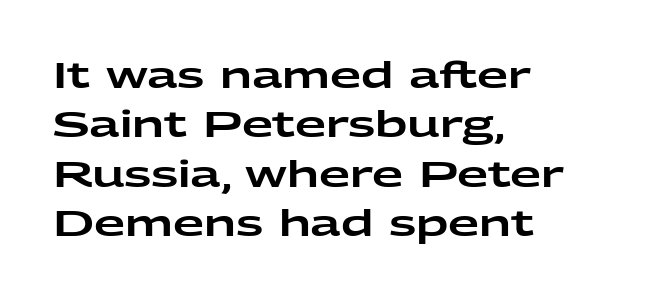
The image shows 36 px wide sans-serif type, upright; set left-aligned, normal line spacing (1.37x), normal letter spacing, not underlined; low stroke contrast and a medium x-height.
